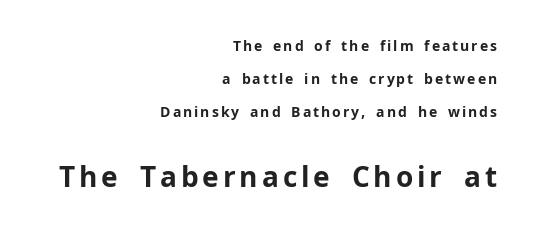
Q: Is the text bold? A: Yes.
Q: Is the text italic (slanted)? A: No, it is upright.
Q: Is the typeface a serif or a sans-serif typeface? A: Sans-serif.
Q: Is the text underlined? A: No.
Q: How is the paragraph aligned? A: Right-aligned.
Q: Is the spacing between lines tight, normal or loose? A: Loose.
Q: Which block of text is set in a larger size, the first (top) or the second (bottom)? A: The second (bottom) one.
Q: Width (condensed, normal, or wide)? A: Normal.
Q: Stroke contrast? A: Low.
Q: x-height? A: Medium.
Q: Monospaced? A: No.
